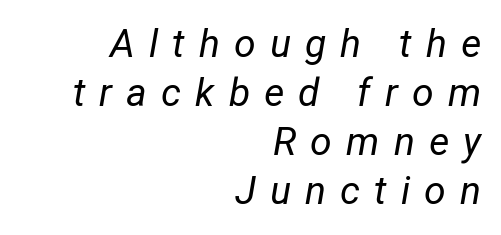
{"italic": "yes", "lean": "right", "slant_degrees": 12, "bold": "no", "weight": "regular", "width": "normal", "stroke_contrast": "low", "x_height": "medium", "monospaced": "no", "underline": "no", "align": "right", "line_spacing": "normal", "line_spacing_ratio": 1.26, "letter_spacing": "wide", "letter_spacing_em": 0.36, "glyph_px": 39}
